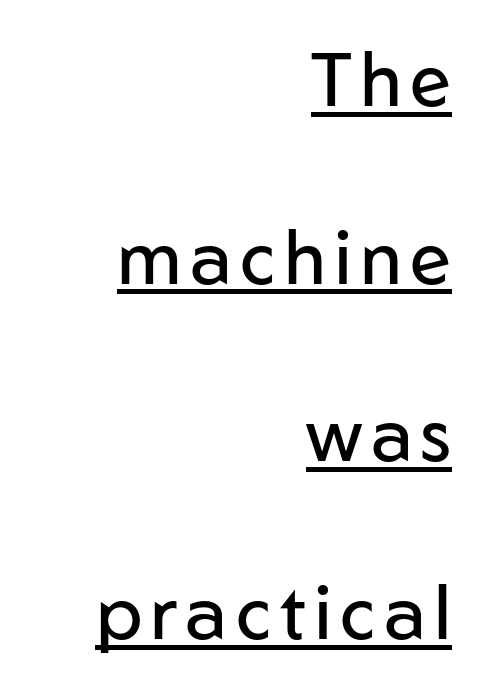
{"serif": "no", "italic": "no", "bold": "no", "weight": "regular", "width": "normal", "stroke_contrast": "low", "x_height": "medium", "monospaced": "no", "underline": "yes", "align": "right", "line_spacing": "loose", "line_spacing_ratio": 2.37, "glyph_px": 75}
